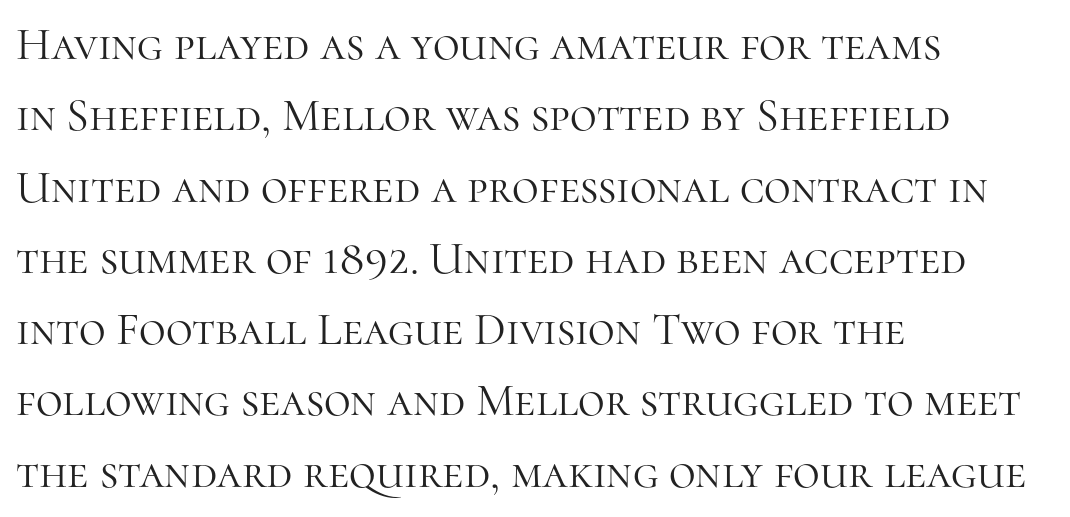
Every row of glyphs begins at an identical x-position on the left. The passage shown is typeset with a serif family. The type sits square on the baseline with zero lean. The rows are spaced the way most documents space them. Stroke mass is kept to a normal reading level or below.
